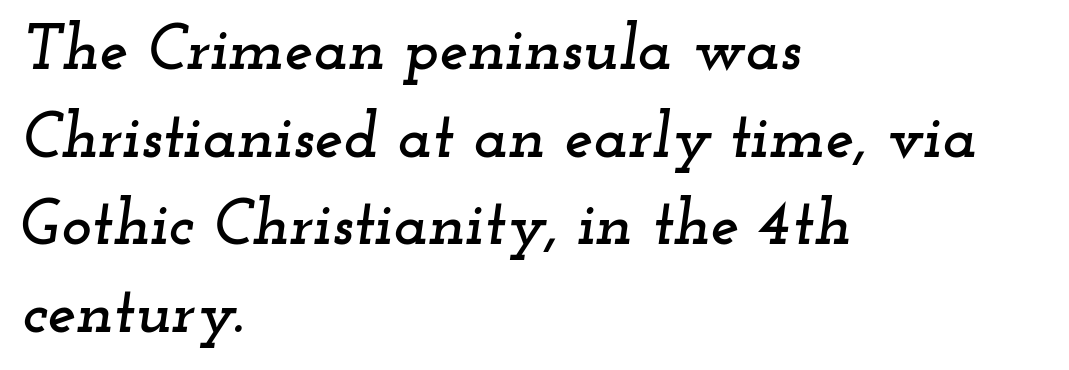
Q: Is the text italic (slanted)? A: Yes, it leans right by about 12 degrees.
Q: Is the typeface a serif or a sans-serif typeface? A: Serif.
Q: Is the text underlined? A: No.
Q: How is the paragraph aligned? A: Left-aligned.
Q: Is the spacing between letters normal or unusually wide? A: Normal.
Q: Is the spacing between lines tight, normal or loose? A: Normal.
Q: Width (condensed, normal, or wide)? A: Wide.
Q: Stroke contrast? A: Low.
Q: x-height? A: Small.
Q: Monospaced? A: No.
